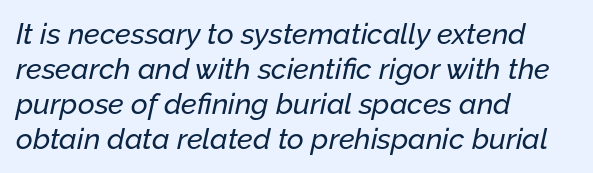
{"italic": "yes", "lean": "right", "slant_degrees": 12, "width": "normal", "stroke_contrast": "low", "x_height": "medium", "monospaced": "no", "underline": "no", "align": "left", "line_spacing_ratio": 1.21, "letter_spacing": "normal", "letter_spacing_em": 0.0, "glyph_px": 29}
